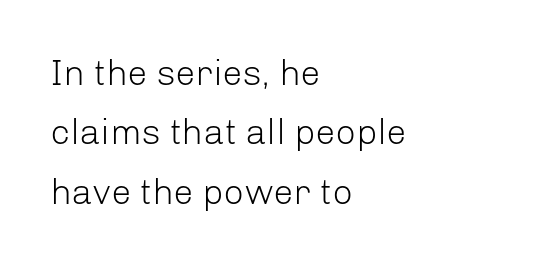
Q: Is the text bold? A: No.
Q: Is the text italic (slanted)? A: No, it is upright.
Q: Is the typeface a serif or a sans-serif typeface? A: Sans-serif.
Q: Is the text underlined? A: No.
Q: How is the paragraph aligned? A: Left-aligned.
Q: Is the spacing between letters normal or unusually wide? A: Normal.
Q: Is the spacing between lines tight, normal or loose? A: Normal.
Q: Width (condensed, normal, or wide)? A: Normal.
Q: Stroke contrast? A: Low.
Q: x-height? A: Medium.
Q: Monospaced? A: No.
